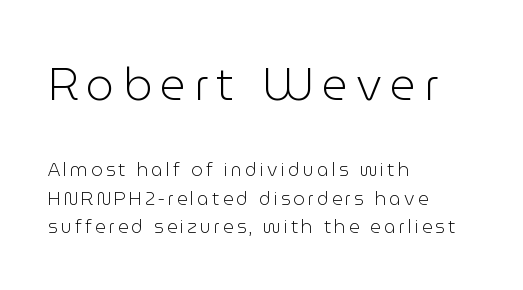
Leading matches the norm, producing a regular column. Classification — sans serif. The upper block of text is set noticeably larger than the block beneath it. Unbolded letterforms with no extra heft. The area under the type is left untouched.
